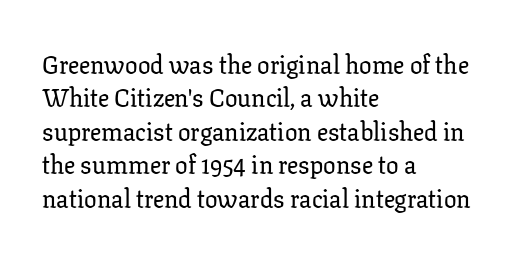
Students, observe: this is what conventionally led text looks like. Observe the ordinary spacing: letters are neighbours, not strangers. Designer's note — italics off, roman on. The specimen omits any rule beneath the text block's lines.
